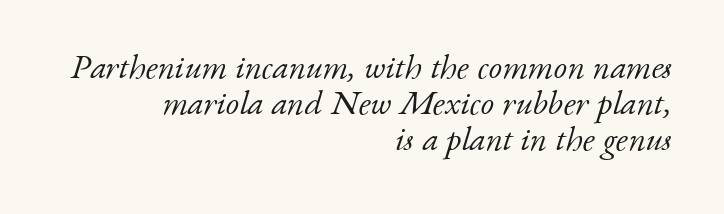
The image shows 34 px light serif type, italic (leaning right); set right-aligned, tight line spacing (1.06x), normal letter spacing, not underlined; low stroke contrast and a small x-height.
